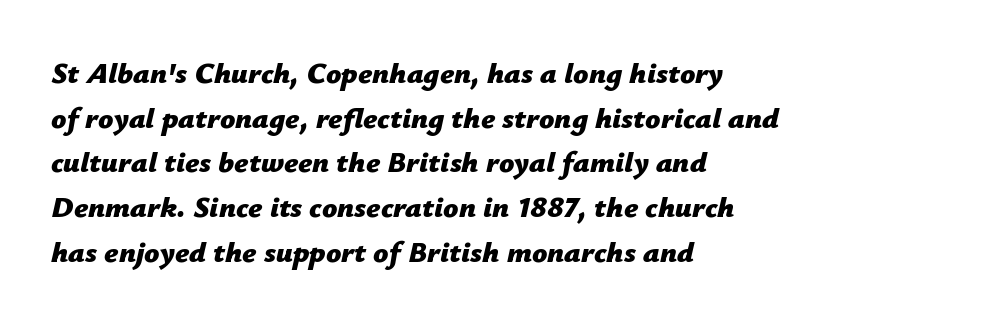
{"italic": "yes", "lean": "right", "slant_degrees": 12, "bold": "yes", "weight": "bold", "width": "normal", "stroke_contrast": "low", "x_height": "medium", "monospaced": "no", "underline": "no", "align": "left", "line_spacing": "normal", "line_spacing_ratio": 1.49, "letter_spacing": "normal", "letter_spacing_em": 0.0, "glyph_px": 30}
